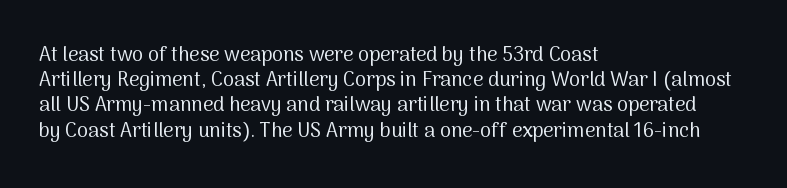
How would I describe the line gaps? Plain and ordinary. Stem width sits at or under what a default text font uses. Posture: straight, roman, zero tilt. Underlining? Definitely not there. How are the letters spaced? Ordinarily, with no added tracking. Alignment: flush left.
